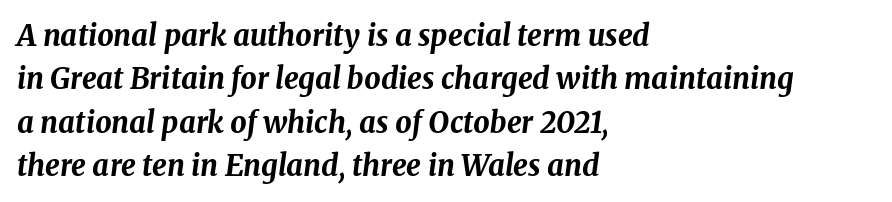
{"italic": "yes", "lean": "right", "slant_degrees": 8, "bold": "yes", "weight": "bold", "width": "normal", "stroke_contrast": "medium", "x_height": "medium", "monospaced": "no", "underline": "no", "align": "left", "line_spacing": "normal", "line_spacing_ratio": 1.5, "letter_spacing": "normal", "letter_spacing_em": 0.0, "glyph_px": 29}
